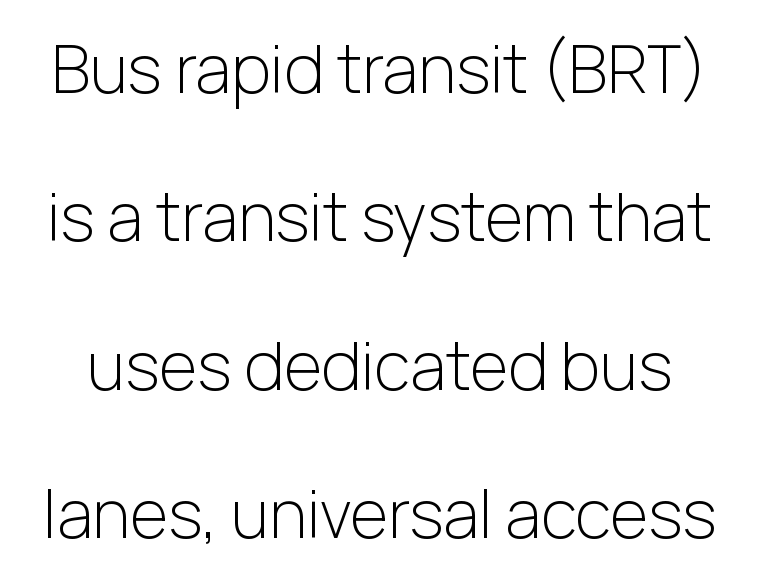
Q: Is the text bold? A: No.
Q: Is the text italic (slanted)? A: No, it is upright.
Q: Is the typeface a serif or a sans-serif typeface? A: Sans-serif.
Q: Is the text underlined? A: No.
Q: Is the spacing between letters normal or unusually wide? A: Normal.
Q: Is the spacing between lines tight, normal or loose? A: Loose.
Q: Width (condensed, normal, or wide)? A: Normal.
Q: Stroke contrast? A: Low.
Q: x-height? A: Medium.
Q: Monospaced? A: No.
